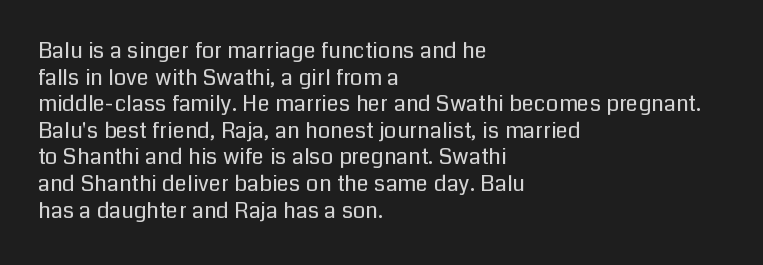
Q: Is the text bold? A: No.
Q: Is the text italic (slanted)? A: No, it is upright.
Q: Is the text underlined? A: No.
Q: How is the paragraph aligned? A: Left-aligned.
Q: Is the spacing between letters normal or unusually wide? A: Normal.
